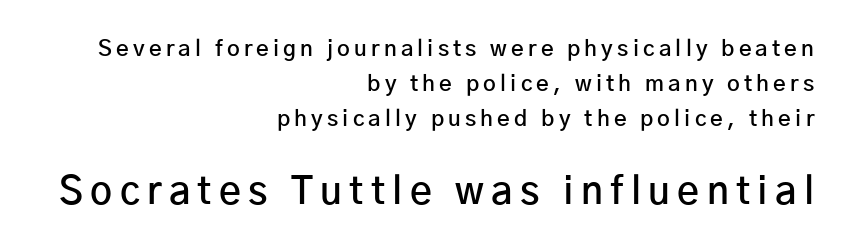
Q: Is the text bold? A: Semi-bold.
Q: Is the text italic (slanted)? A: No, it is upright.
Q: Is the typeface a serif or a sans-serif typeface? A: Sans-serif.
Q: Is the text underlined? A: No.
Q: How is the paragraph aligned? A: Right-aligned.
Q: Is the spacing between lines tight, normal or loose? A: Normal.
Q: Which block of text is set in a larger size, the first (top) or the second (bottom)? A: The second (bottom) one.
Q: Width (condensed, normal, or wide)? A: Normal.
Q: Stroke contrast? A: Low.
Q: x-height? A: Medium.
Q: Monospaced? A: No.
